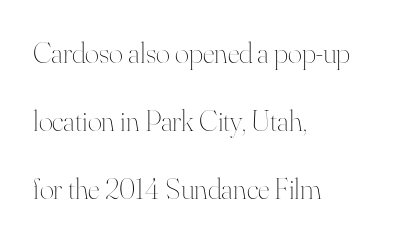
Q: Is the text bold? A: No.
Q: Is the text italic (slanted)? A: No, it is upright.
Q: Is the text underlined? A: No.
Q: How is the paragraph aligned? A: Left-aligned.
Q: Is the spacing between letters normal or unusually wide? A: Normal.
Q: Is the spacing between lines tight, normal or loose? A: Loose.
Q: Width (condensed, normal, or wide)? A: Normal.
Q: Stroke contrast? A: High.
Q: x-height? A: Small.
Q: Monospaced? A: No.
